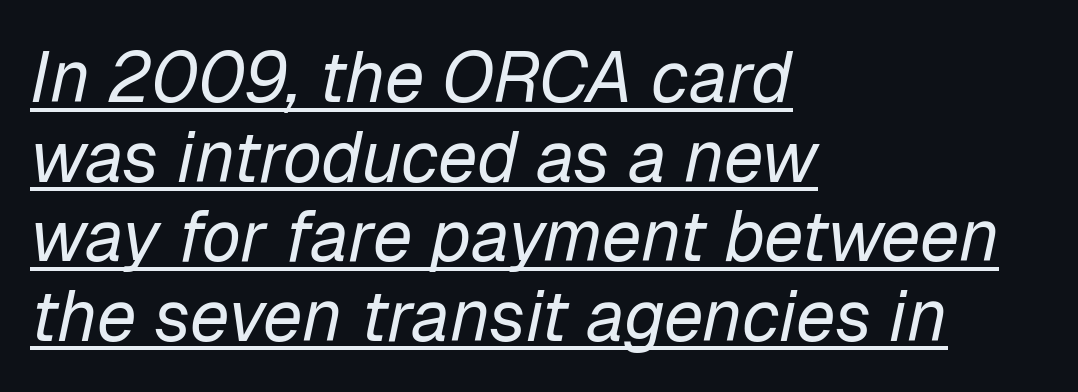
{"italic": "yes", "lean": "right", "slant_degrees": 12, "bold": "no", "weight": "regular", "width": "normal", "stroke_contrast": "low", "x_height": "medium", "monospaced": "no", "underline": "yes", "align": "left", "line_spacing": "tight", "line_spacing_ratio": 1.12, "letter_spacing": "normal", "letter_spacing_em": 0.0, "glyph_px": 71}
